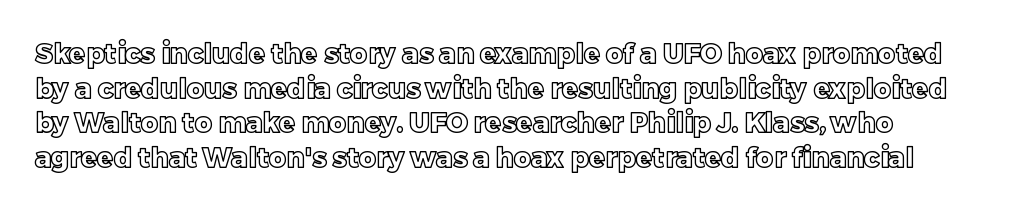
Q: Is the text italic (slanted)? A: No, it is upright.
Q: Is the text underlined? A: No.
Q: Is the spacing between letters normal or unusually wide? A: Normal.
Q: Is the spacing between lines tight, normal or loose? A: Normal.
